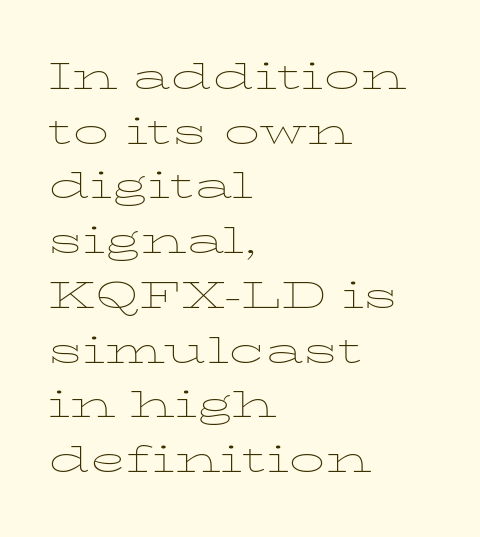
Q: Is the text bold? A: No.
Q: Is the text italic (slanted)? A: No, it is upright.
Q: Is the typeface a serif or a sans-serif typeface? A: Serif.
Q: Is the text underlined? A: No.
Q: How is the paragraph aligned? A: Left-aligned.
Q: Is the spacing between letters normal or unusually wide? A: Normal.
Q: Is the spacing between lines tight, normal or loose? A: Normal.
Q: Width (condensed, normal, or wide)? A: Wide.
Q: Stroke contrast? A: Low.
Q: x-height? A: Medium.
Q: Monospaced? A: No.
